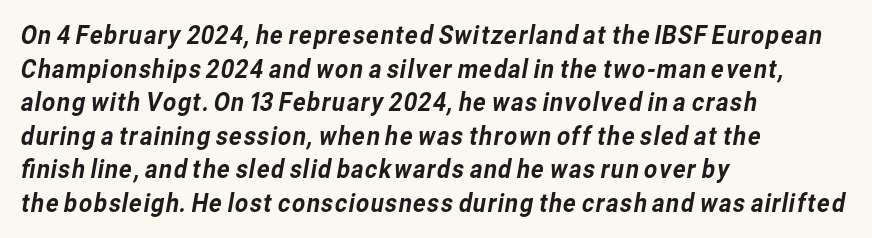
The image shows 26 px text type; set left-aligned, normal line spacing (1.29x), normal letter spacing, not underlined.
